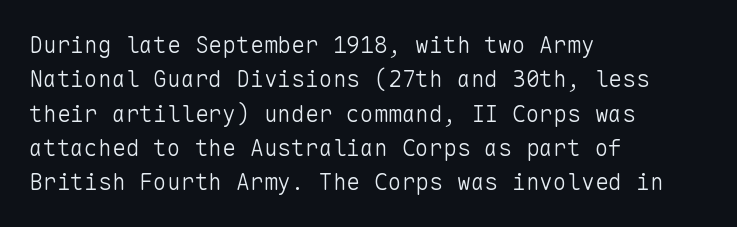
The vertical gap from one line to the next is medium. These lines were composed using upright roman letters. Horizontal alignment here is leftward, the default for most running prose. The gaps between neighbouring characters are ordinary and unremarkable. Weight: regular or lighter.
